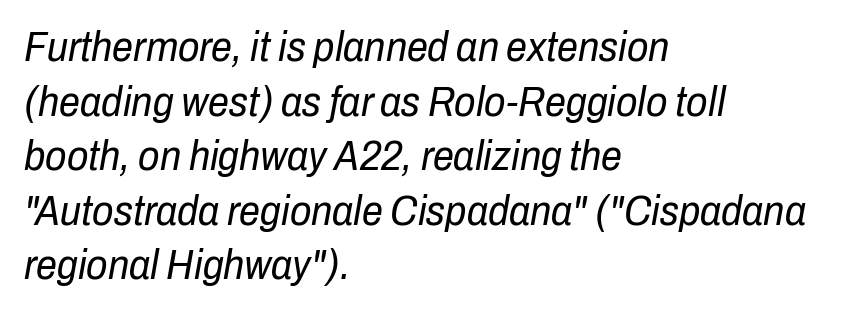
Q: Is the text bold? A: No.
Q: Is the text italic (slanted)? A: Yes, it leans right by about 10 degrees.
Q: Is the text underlined? A: No.
Q: How is the paragraph aligned? A: Left-aligned.
Q: Is the spacing between letters normal or unusually wide? A: Normal.
Q: Is the spacing between lines tight, normal or loose? A: Normal.
Q: Width (condensed, normal, or wide)? A: Condensed.
Q: Stroke contrast? A: Low.
Q: x-height? A: Medium.
Q: Monospaced? A: No.
